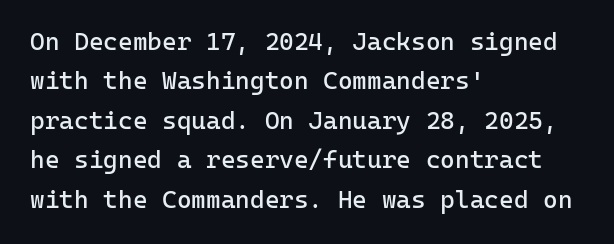
The image shows 25 px text type, upright; set left-aligned, normal line spacing (1.58x), normal letter spacing, not underlined.
